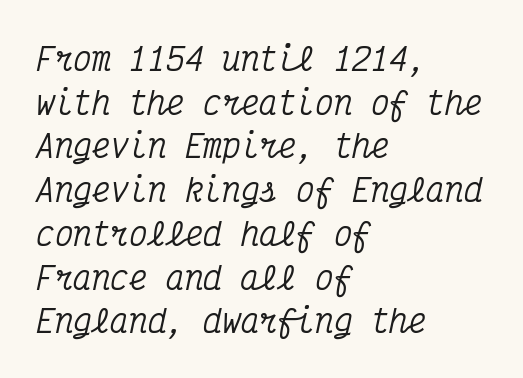
The image shows 31 px condensed serif type, italic (leaning right), monospaced; set left-aligned, normal line spacing (1.41x), normal letter spacing, not underlined; medium stroke contrast and a medium x-height.
